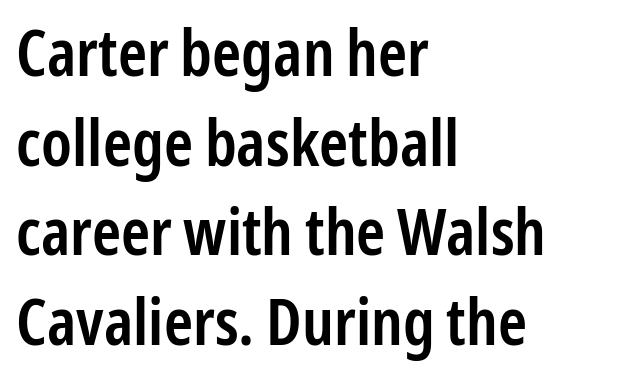
{"serif": "no", "italic": "no", "bold": "semi", "weight": "semibold", "width": "condensed", "stroke_contrast": "low", "x_height": "medium", "monospaced": "no", "underline": "no", "align": "left", "line_spacing": "normal", "line_spacing_ratio": 1.38, "letter_spacing": "normal", "letter_spacing_em": 0.0, "glyph_px": 65}
